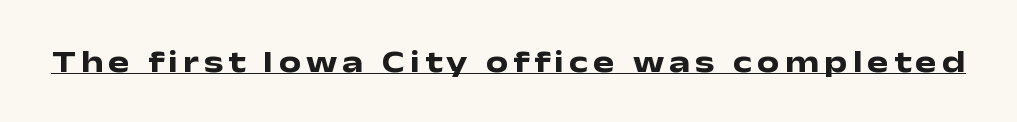
{"serif": "no", "italic": "no", "bold": "yes", "weight": "heavy", "width": "wide", "stroke_contrast": "low", "x_height": "medium", "monospaced": "no", "underline": "yes", "glyph_px": 32}
